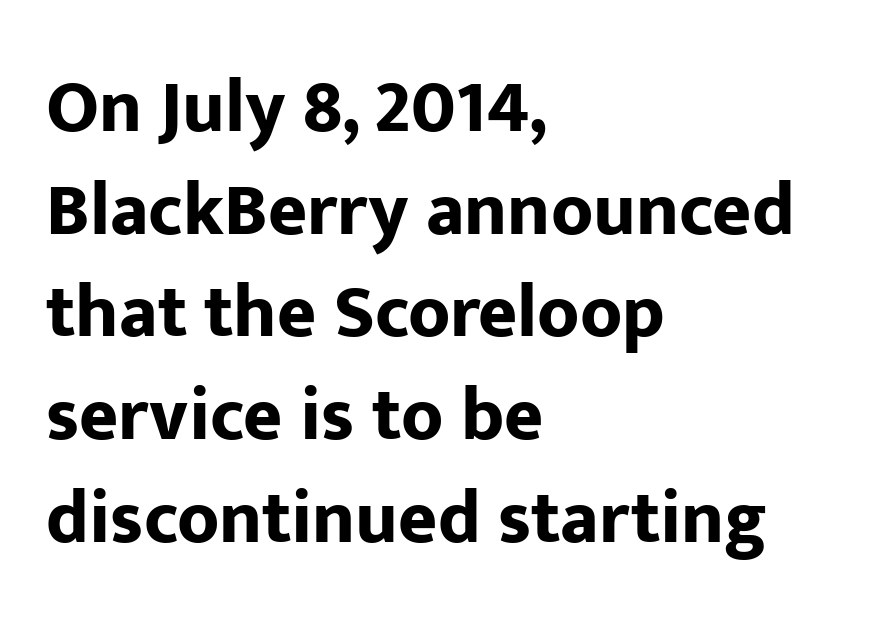
The image shows 75 px bold sans-serif type, upright; set left-aligned, normal line spacing (1.37x), normal letter spacing, not underlined; low stroke contrast and a medium x-height.
